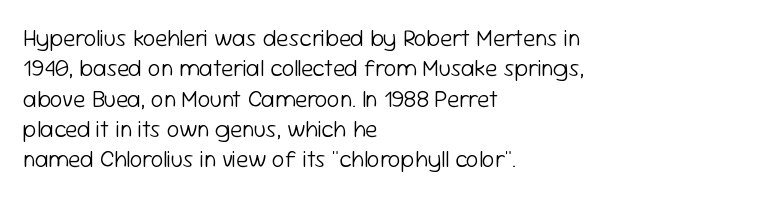
{"italic": "no", "bold": "no", "underline": "no", "align": "left", "line_spacing": "normal", "line_spacing_ratio": 1.32, "letter_spacing": "normal", "letter_spacing_em": 0.0, "glyph_px": 23}
